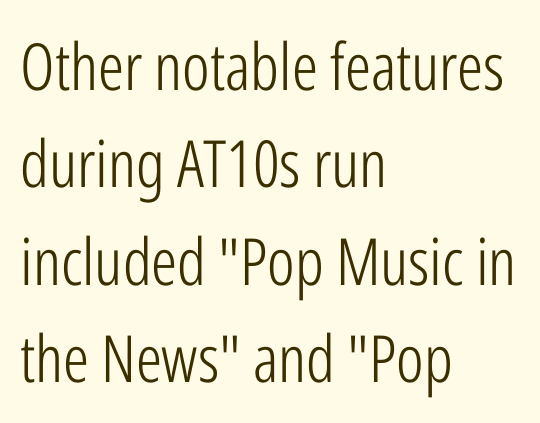
The image shows 65 px light, condensed sans-serif type, upright; set left-aligned, normal line spacing (1.5x), normal letter spacing, not underlined; low stroke contrast and a medium x-height.
